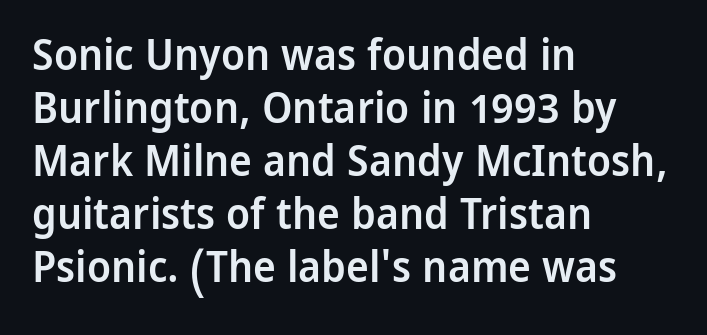
The image shows 43 px semibold sans-serif type, upright; set left-aligned, line spacing 1.23x, normal letter spacing, not underlined; low stroke contrast and a medium x-height.
